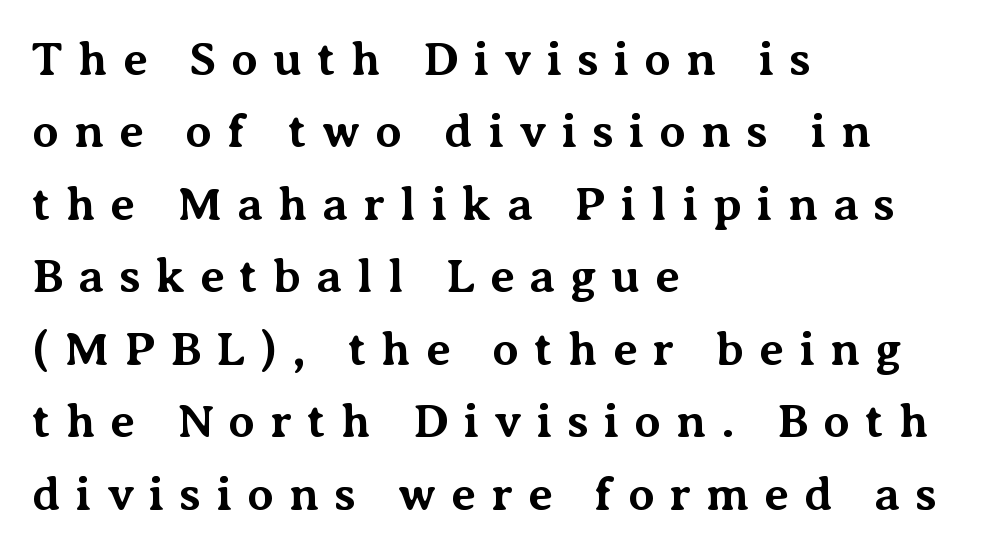
Casual observation: everything's shoved over to the left. Check the space under the baseline: it is left empty. Every stem runs plumb, perpendicular to the baseline. The letters are bold, with thick, heavy strokes. Normally led — the rows are evenly, conventionally spaced. Compared with typical body copy, the letter spacing here is much looser.
